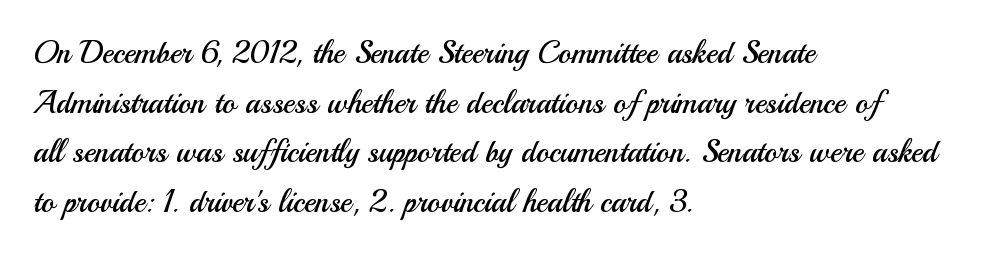
Q: Is the text bold? A: No.
Q: Is the text italic (slanted)? A: Yes.
Q: Is the typeface a serif or a sans-serif typeface? A: Sans-serif.
Q: Is the text underlined? A: No.
Q: How is the paragraph aligned? A: Left-aligned.
Q: Is the spacing between letters normal or unusually wide? A: Normal.
Q: Is the spacing between lines tight, normal or loose? A: Normal.
Q: Width (condensed, normal, or wide)? A: Normal.
Q: Stroke contrast? A: Medium.
Q: x-height? A: Small.
Q: Monospaced? A: No.
